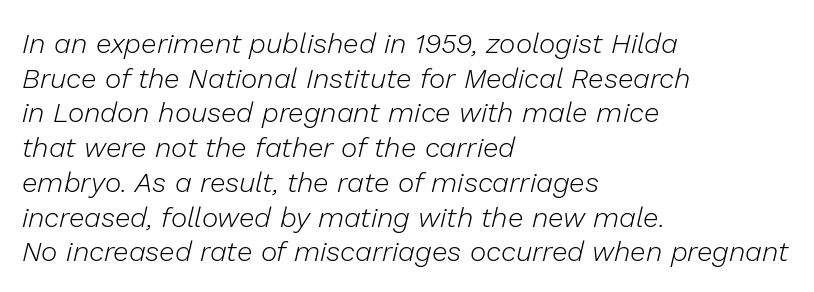
The image shows 28 px light type, italic (leaning right); set left-aligned, line spacing 1.24x, normal letter spacing, not underlined; low stroke contrast and a medium x-height.
